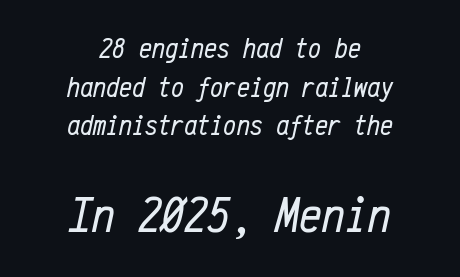
{"italic": "yes", "lean": "right", "slant_degrees": 12, "bold": "no", "weight": "regular", "width": "condensed", "stroke_contrast": "low", "x_height": "medium", "monospaced": "yes", "underline": "no", "align": "center", "line_spacing": "normal", "line_spacing_ratio": 1.33, "letter_spacing": "normal", "letter_spacing_em": 0.0, "larger_block": "second", "size_ratio": 1.76, "glyph_px": 51}
